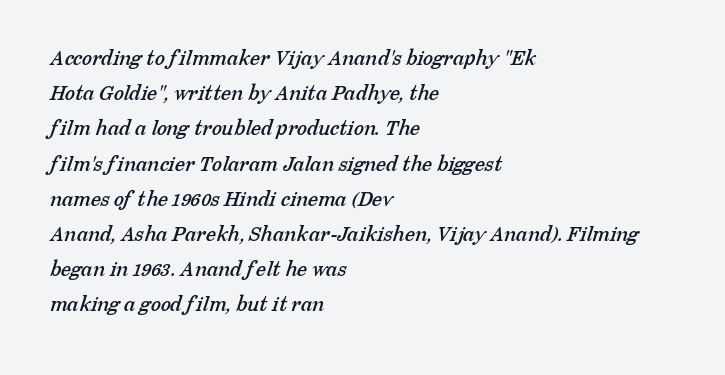
The image shows 23 px text type; set left-aligned, normal line spacing (1.53x), normal letter spacing, not underlined.
